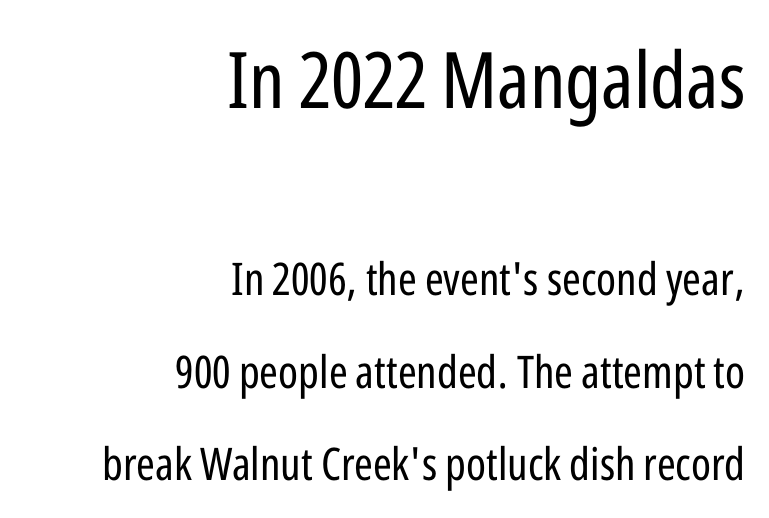
Nothing sits at the stroke ends, so this counts as sans-serif. The type is set solid horizontally, with unmodified tracking. Summary of vertical rhythm: relaxed, with wide interline spacing. The font sits on the lighter half of the weight spectrum, regular included. A typesetter would call this proportional, since set widths differ per character. Beneath every word, the page is bare.
